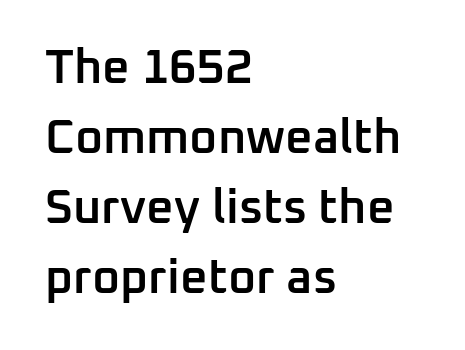
The image shows 48 px semibold sans-serif type, upright; set left-aligned, normal line spacing (1.46x), normal letter spacing, not underlined; low stroke contrast and a medium x-height.
